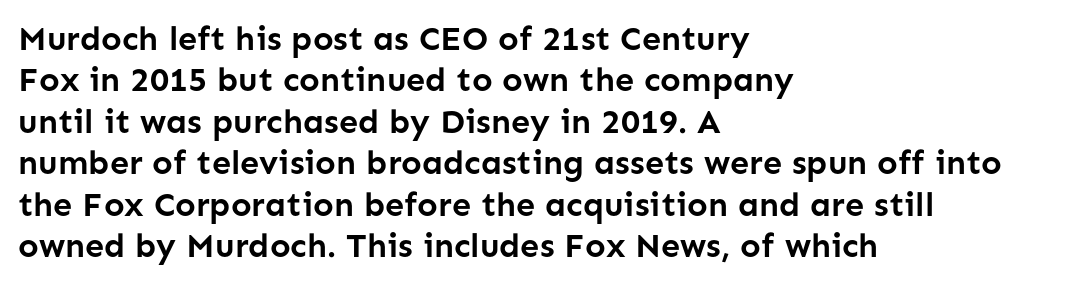
Words appear dense and cohesive because spacing is normal. Serifs: no, the terminals of the letterforms are clean. The baseline area is clear. You'd pick this weight for a headline — it's a proper bold.
